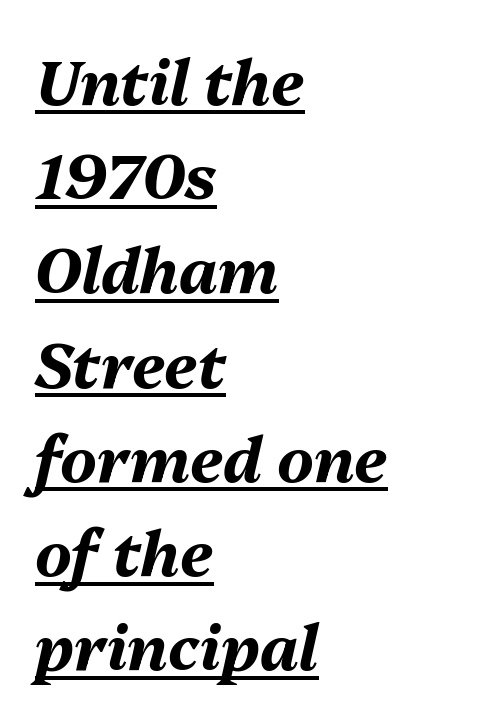
The image shows 62 px bold type, italic (leaning right); set left-aligned, normal line spacing (1.52x), normal letter spacing, underlined; medium stroke contrast and a medium x-height.
